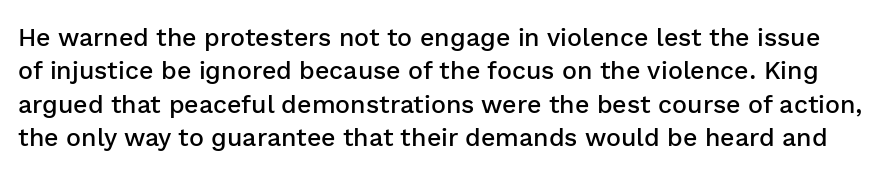
The image shows 25 px text type, upright; set normal line spacing (1.34x), normal letter spacing, not underlined.
